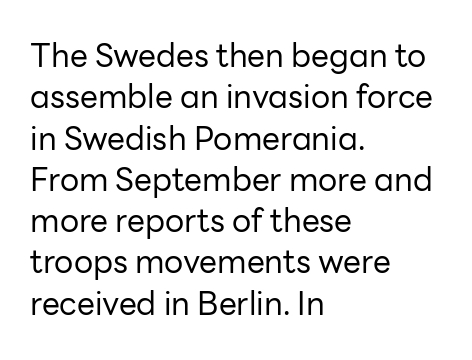
If you drew a ruler down the left edge, every line would touch it. Summary of weight: not heavy and not bold. The space beneath each line is pristine and unruled. Think of a printed novel: that variable character pitch is what you see here. Interline gaps are of average width in this sample.
